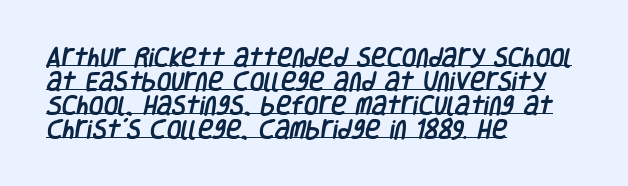
Somebody hit Ctrl+U on this one — the words are underlined. Successive baselines arrive quickly, one right under another. Is the letter spacing exaggerated? No — it looks like the ordinary default. Which margin do the lines hug? The left one — the right edge is uneven.
